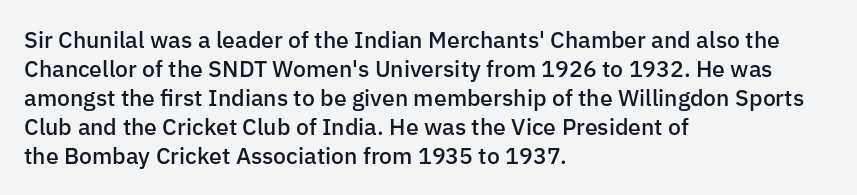
The image shows 23 px text type, upright; set left-aligned, normal line spacing (1.26x), normal letter spacing, not underlined.
